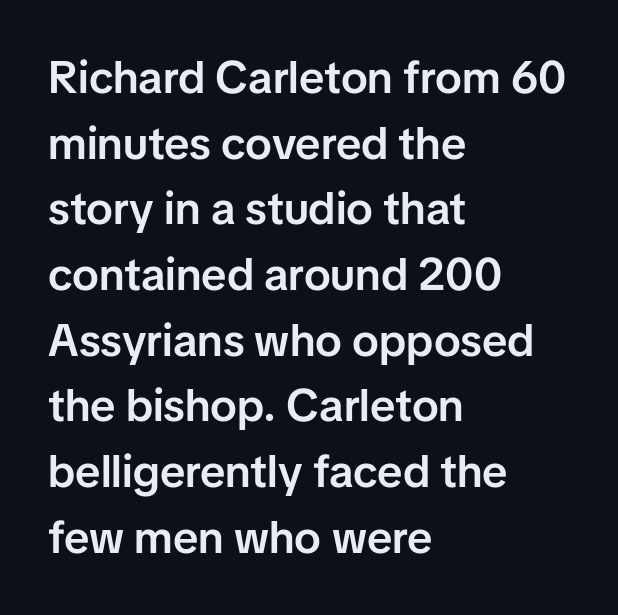
The image shows 45 px semibold sans-serif type, upright; set left-aligned, normal line spacing (1.46x), normal letter spacing, not underlined; low stroke contrast and a medium x-height.
